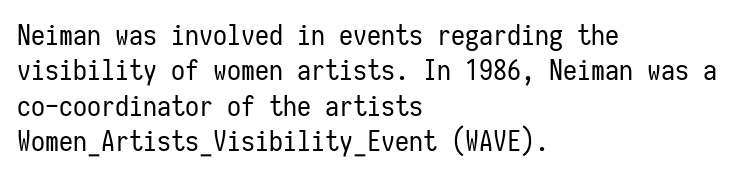
{"serif": "no", "italic": "no", "bold": "no", "weight": "regular", "width": "condensed", "stroke_contrast": "low", "x_height": "medium", "monospaced": "yes", "underline": "no", "align": "left", "line_spacing": "normal", "line_spacing_ratio": 1.26, "letter_spacing": "normal", "letter_spacing_em": 0.0, "glyph_px": 28}
